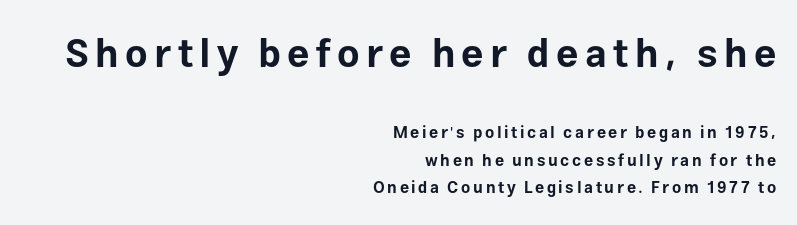
The image shows 39 px bold sans-serif type, upright; set right-aligned, line spacing 1.72x, not underlined; the first (top) block is 2.44x larger; low stroke contrast and a medium x-height.
